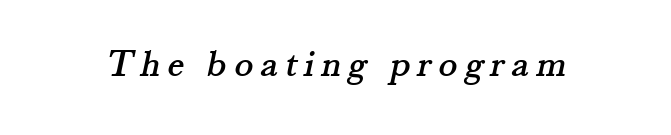
Q: Is the typeface a serif or a sans-serif typeface? A: Serif.
Q: Is the text underlined? A: No.
Q: Width (condensed, normal, or wide)? A: Normal.
Q: Stroke contrast? A: Medium.
Q: x-height? A: Small.
Q: Monospaced? A: No.
